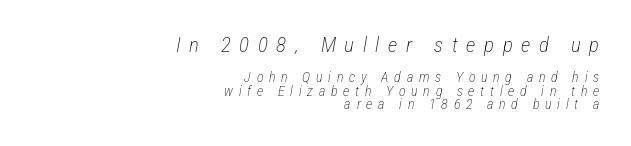
Q: Is the text bold? A: No.
Q: Is the text italic (slanted)? A: Yes, it leans right by about 12 degrees.
Q: Is the text underlined? A: No.
Q: How is the paragraph aligned? A: Right-aligned.
Q: Is the spacing between letters normal or unusually wide? A: Unusually wide.
Q: Is the spacing between lines tight, normal or loose? A: Tight.
Q: Which block of text is set in a larger size, the first (top) or the second (bottom)? A: The first (top) one.
